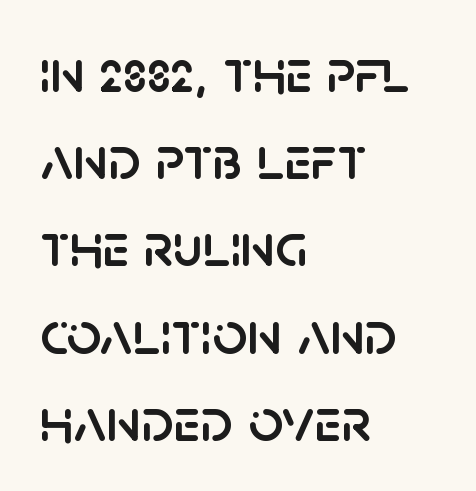
The image shows 61 px sans-serif type, upright; set left-aligned, normal line spacing (1.43x), normal letter spacing, not underlined; low stroke contrast and a large x-height.
